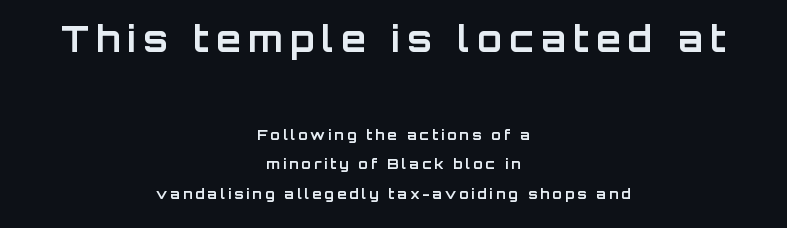
Q: Is the text bold? A: Yes.
Q: Is the text italic (slanted)? A: No, it is upright.
Q: Is the typeface a serif or a sans-serif typeface? A: Sans-serif.
Q: Is the text underlined? A: No.
Q: How is the paragraph aligned? A: Centered.
Q: Is the spacing between letters normal or unusually wide? A: Unusually wide.
Q: Is the spacing between lines tight, normal or loose? A: Loose.
Q: Which block of text is set in a larger size, the first (top) or the second (bottom)? A: The first (top) one.
Q: Width (condensed, normal, or wide)? A: Normal.
Q: Stroke contrast? A: Low.
Q: x-height? A: Large.
Q: Monospaced? A: No.
